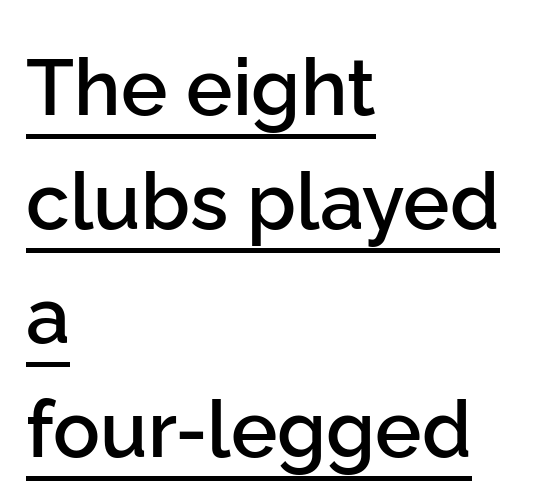
{"serif": "no", "italic": "no", "bold": "semi", "weight": "semibold", "width": "normal", "stroke_contrast": "low", "x_height": "medium", "monospaced": "no", "underline": "yes", "align": "left", "line_spacing": "normal", "line_spacing_ratio": 1.46, "letter_spacing": "normal", "letter_spacing_em": 0.0, "glyph_px": 78}
